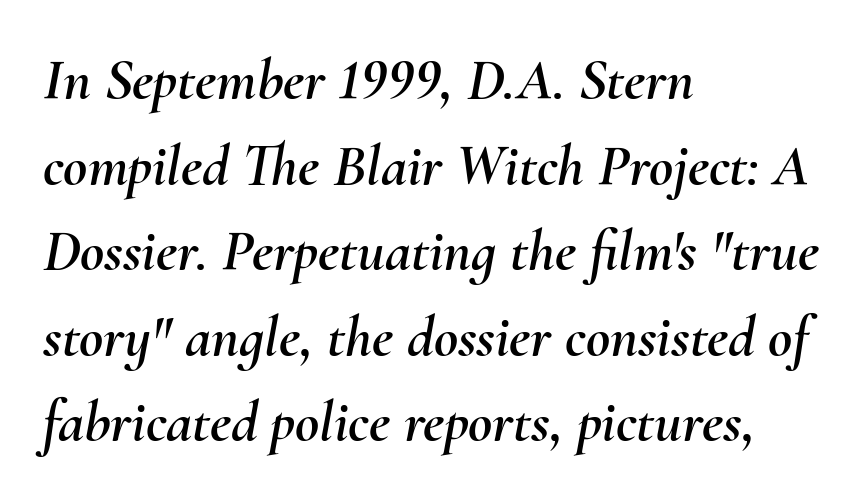
The image shows 59 px text type, italic (leaning right); set left-aligned, normal line spacing (1.45x), normal letter spacing, not underlined; medium stroke contrast and a small x-height.
